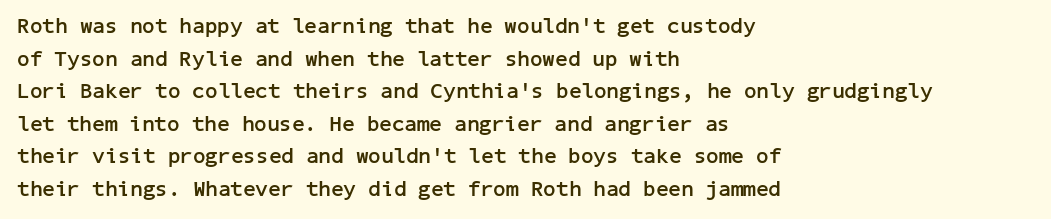
The image shows 22 px bold type, upright; set left-aligned, normal line spacing (1.48x), normal letter spacing, not underlined.
